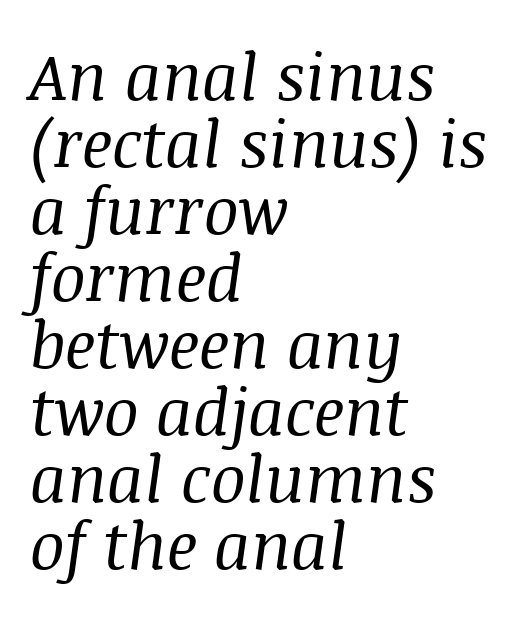
The image shows 65 px regular-weight serif type, italic (leaning right); set left-aligned, tight line spacing (1.03x), normal letter spacing, not underlined; medium stroke contrast and a large x-height.
